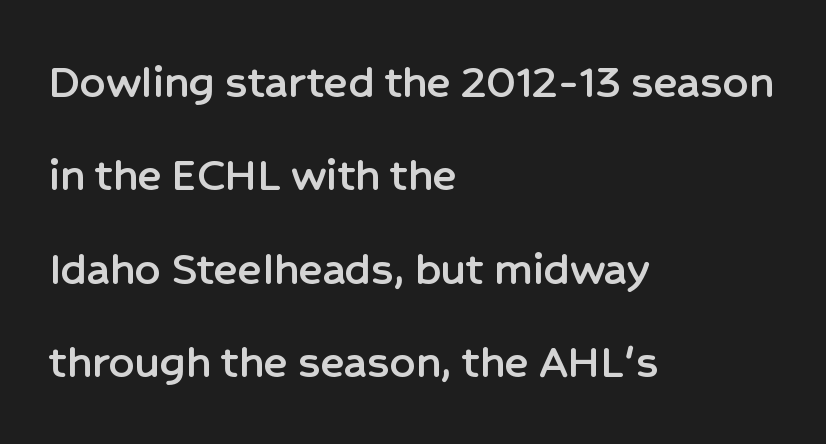
Q: Is the text italic (slanted)? A: No, it is upright.
Q: Is the typeface a serif or a sans-serif typeface? A: Sans-serif.
Q: Is the text underlined? A: No.
Q: How is the paragraph aligned? A: Left-aligned.
Q: Is the spacing between letters normal or unusually wide? A: Normal.
Q: Width (condensed, normal, or wide)? A: Normal.
Q: Stroke contrast? A: Low.
Q: x-height? A: Medium.
Q: Monospaced? A: No.
